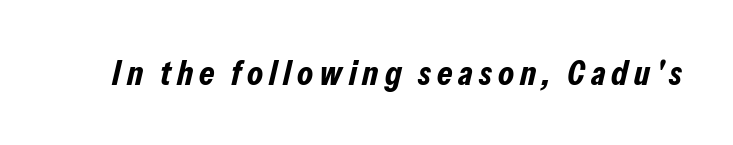
{"italic": "yes", "lean": "right", "slant_degrees": 13, "bold": "yes", "weight": "bold", "width": "condensed", "stroke_contrast": "low", "x_height": "medium", "monospaced": "no", "underline": "no", "glyph_px": 35}
